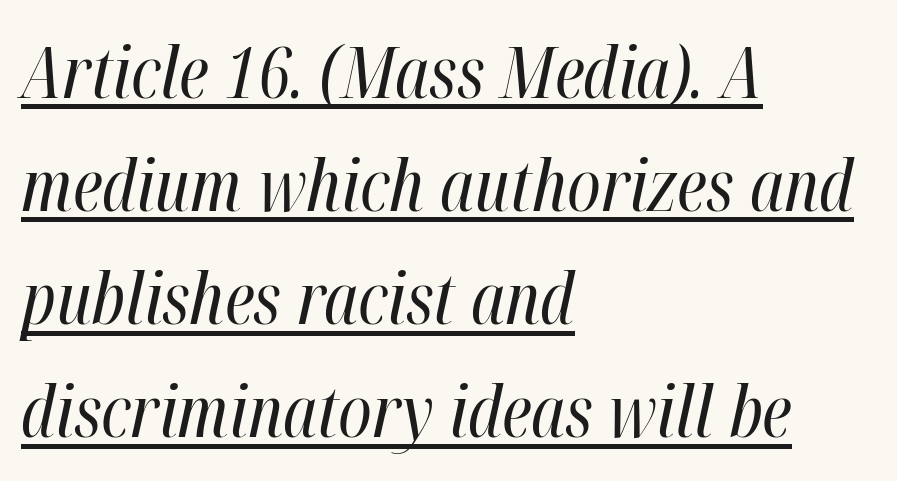
{"italic": "yes", "lean": "right", "slant_degrees": 12, "bold": "no", "weight": "regular", "width": "condensed", "stroke_contrast": "high", "x_height": "medium", "monospaced": "no", "underline": "yes", "align": "left", "line_spacing": "normal", "line_spacing_ratio": 1.57, "letter_spacing": "normal", "letter_spacing_em": 0.0, "glyph_px": 72}
